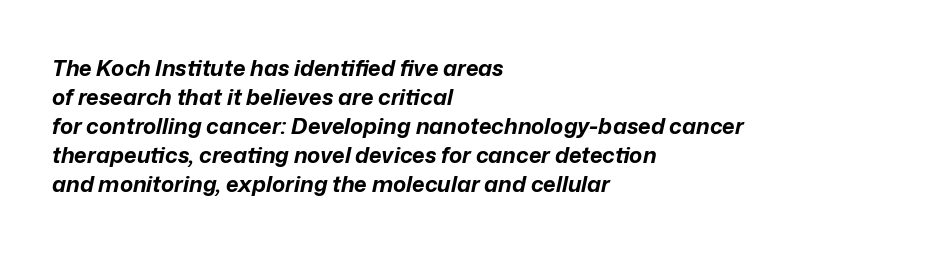
The image shows 22 px bold type, italic (leaning right); set left-aligned, normal line spacing (1.32x), normal letter spacing, not underlined.
